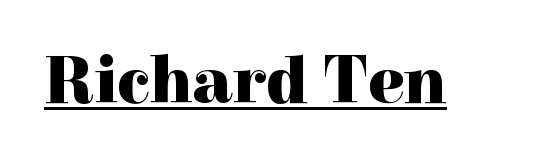
{"serif": "yes", "italic": "no", "bold": "yes", "weight": "heavy", "width": "normal", "x_height": "medium", "monospaced": "no", "underline": "yes", "letter_spacing": "normal", "letter_spacing_em": 0.0, "glyph_px": 67}
